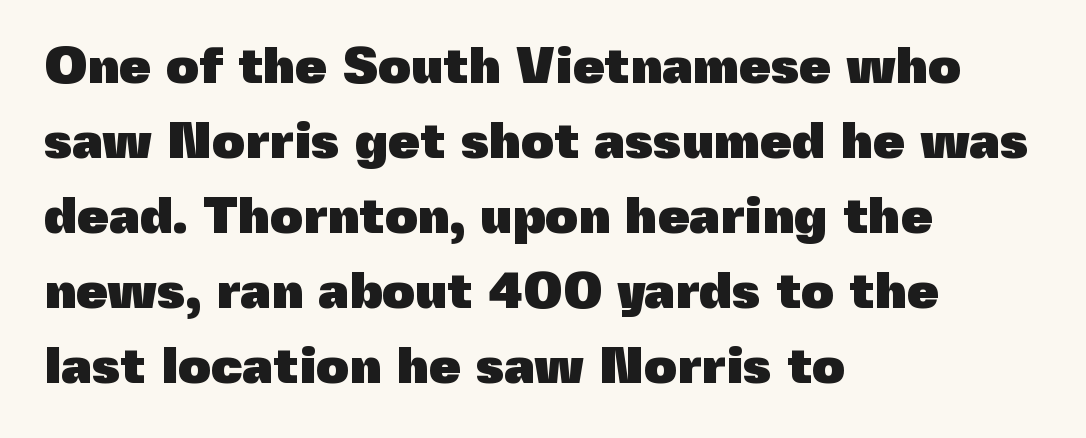
The image shows 51 px heavy sans-serif type, upright; set left-aligned, normal line spacing (1.47x), normal letter spacing, not underlined; a medium x-height.
